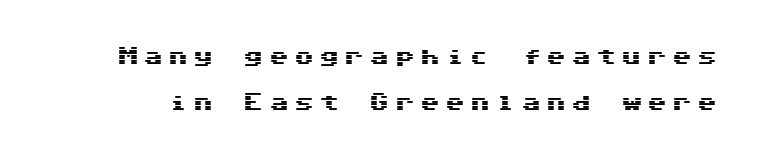
The image shows 20 px text type, upright; set loose line spacing (2.3x), unusually wide letter spacing (+0.26 em), not underlined.
